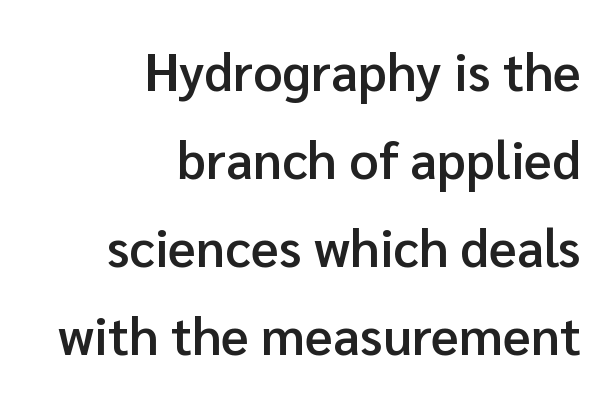
The image shows 52 px semibold sans-serif type, upright; set right-aligned, normal line spacing (1.69x), normal letter spacing, not underlined; low stroke contrast and a medium x-height.
